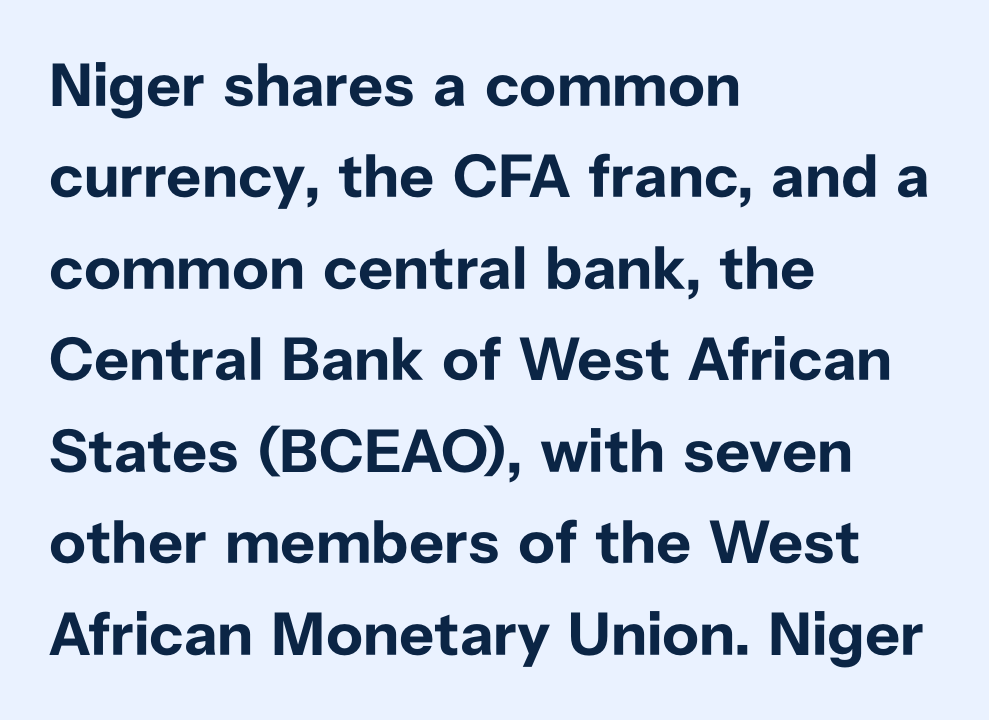
The image shows 61 px bold sans-serif type, upright; set left-aligned, normal line spacing (1.5x), normal letter spacing, not underlined; low stroke contrast and a medium x-height.
